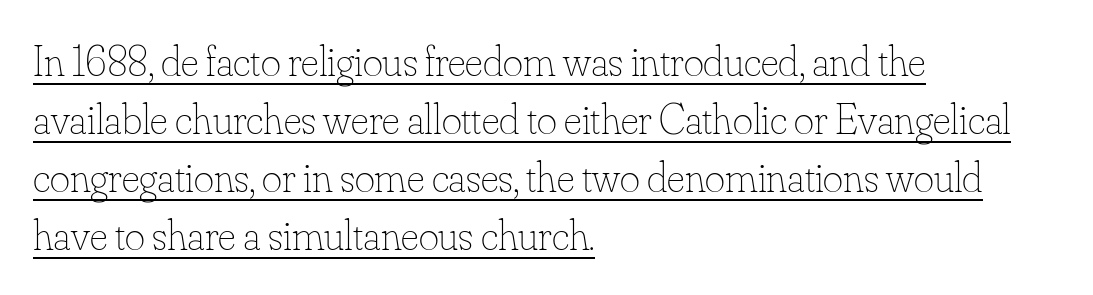
{"italic": "no", "bold": "no", "weight": "thin", "width": "normal", "stroke_contrast": "low", "x_height": "small", "monospaced": "no", "underline": "yes", "align": "left", "line_spacing": "normal", "line_spacing_ratio": 1.35, "letter_spacing": "normal", "letter_spacing_em": 0.0, "glyph_px": 43}
